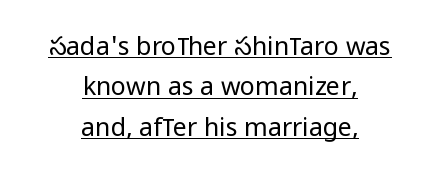
Counters stay open thanks to moderate or lighter strokes. Reading down the column, the eye jumps a familiar distance to each next line. Does the copy run flush right? No — it is centered line by line. The string is rendered with underlining switched on. These lines keep a tight, regular rhythm from letter to letter. Designer's note — italics off, roman on.
